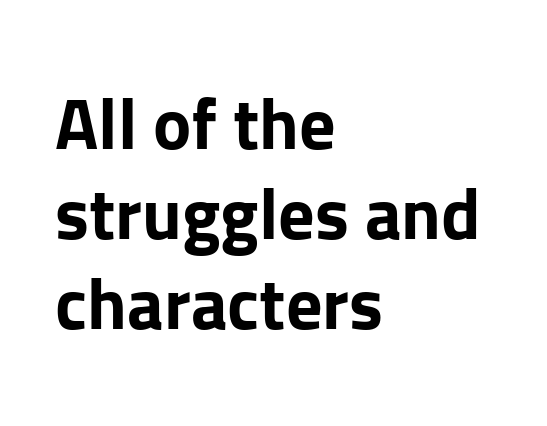
{"serif": "no", "italic": "no", "bold": "yes", "weight": "bold", "width": "normal", "stroke_contrast": "low", "x_height": "medium", "monospaced": "no", "underline": "no", "align": "left", "line_spacing": "normal", "line_spacing_ratio": 1.25, "letter_spacing": "normal", "letter_spacing_em": 0.0, "glyph_px": 72}
